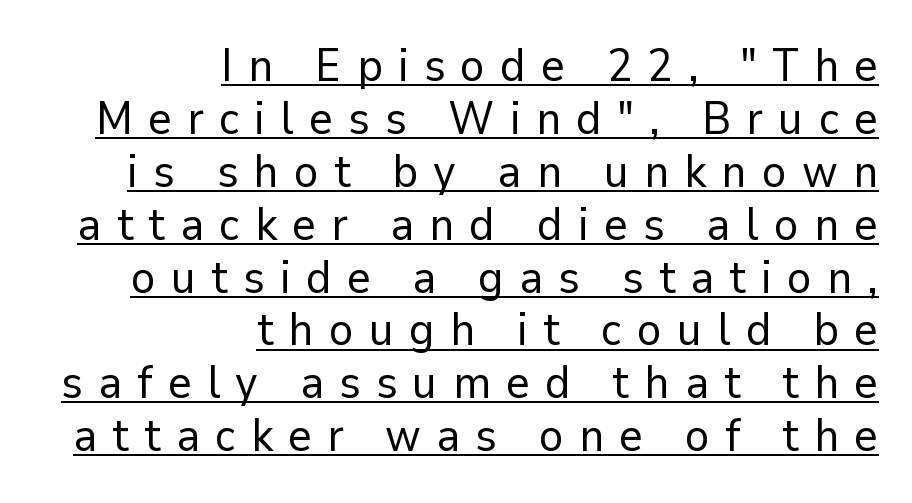
Stroke thickness stays within the range of a standard reading face or lighter. Underlined type. Leading: reduced. The paragraph has a hard right edge and a soft left edge.
